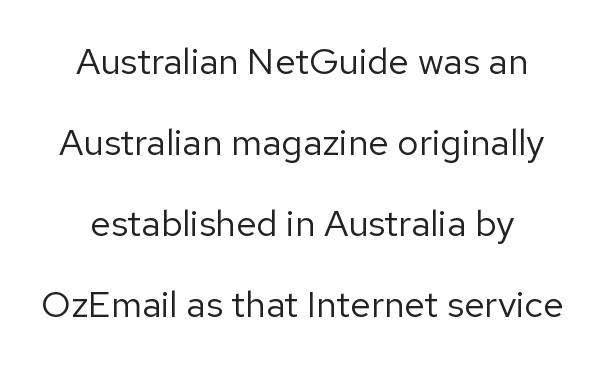
{"serif": "no", "italic": "no", "bold": "no", "weight": "regular", "width": "normal", "stroke_contrast": "low", "x_height": "medium", "monospaced": "no", "underline": "no", "align": "center", "line_spacing": "loose", "line_spacing_ratio": 2.19, "letter_spacing": "normal", "letter_spacing_em": 0.0, "glyph_px": 37}
